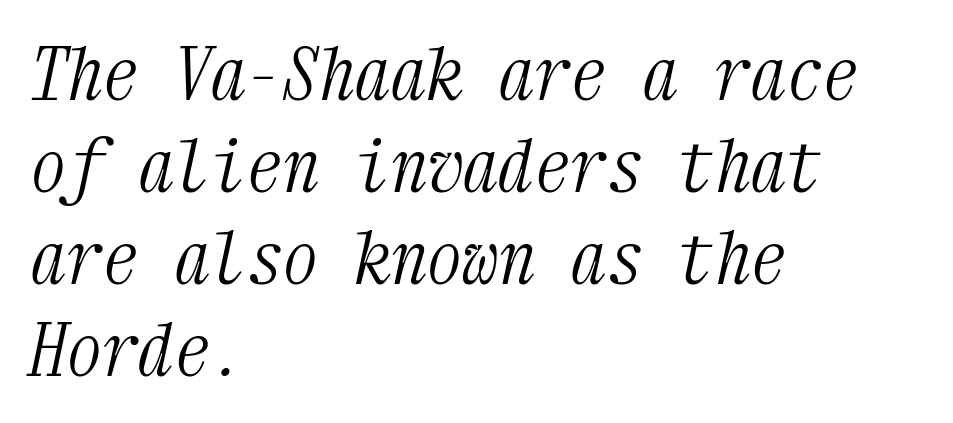
Q: Is the text bold? A: No.
Q: Is the text italic (slanted)? A: Yes, it leans right by about 12 degrees.
Q: Is the typeface a serif or a sans-serif typeface? A: Serif.
Q: Is the text underlined? A: No.
Q: How is the paragraph aligned? A: Left-aligned.
Q: Is the spacing between letters normal or unusually wide? A: Normal.
Q: Is the spacing between lines tight, normal or loose? A: Normal.
Q: Width (condensed, normal, or wide)? A: Condensed.
Q: Stroke contrast? A: Medium.
Q: x-height? A: Medium.
Q: Monospaced? A: Yes.
